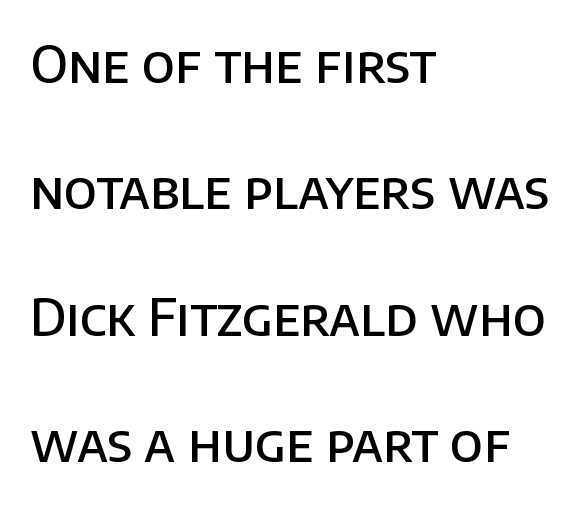
{"serif": "no", "italic": "no", "bold": "semi", "weight": "semibold", "width": "normal", "stroke_contrast": "low", "x_height": "large", "monospaced": "no", "underline": "no", "align": "left", "line_spacing": "loose", "line_spacing_ratio": 2.48, "letter_spacing": "normal", "letter_spacing_em": 0.0, "glyph_px": 51}
